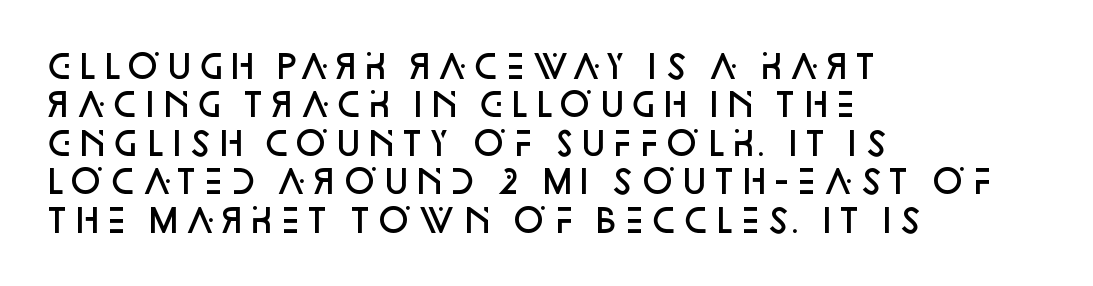
The image shows 32 px semibold sans-serif type, upright; set left-aligned, line spacing 1.2x, normal letter spacing, not underlined; low stroke contrast and a large x-height.
